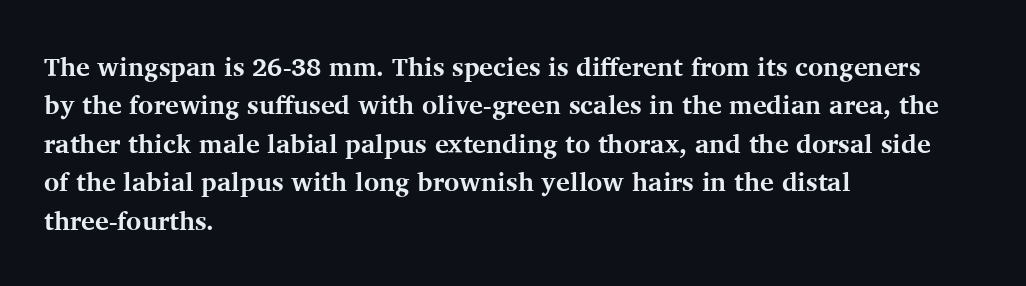
Q: Is the text bold? A: Yes.
Q: Is the text italic (slanted)? A: No, it is upright.
Q: Is the text underlined? A: No.
Q: How is the paragraph aligned? A: Left-aligned.
Q: Is the spacing between letters normal or unusually wide? A: Normal.
Q: Is the spacing between lines tight, normal or loose? A: Normal.
